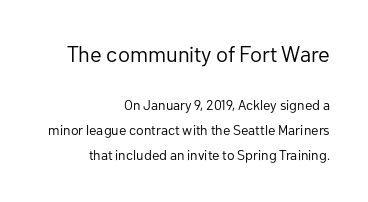
The image shows 22 px text type, upright; set right-aligned, line spacing 1.78x, normal letter spacing, not underlined; the first (top) block is 1.57x larger.
